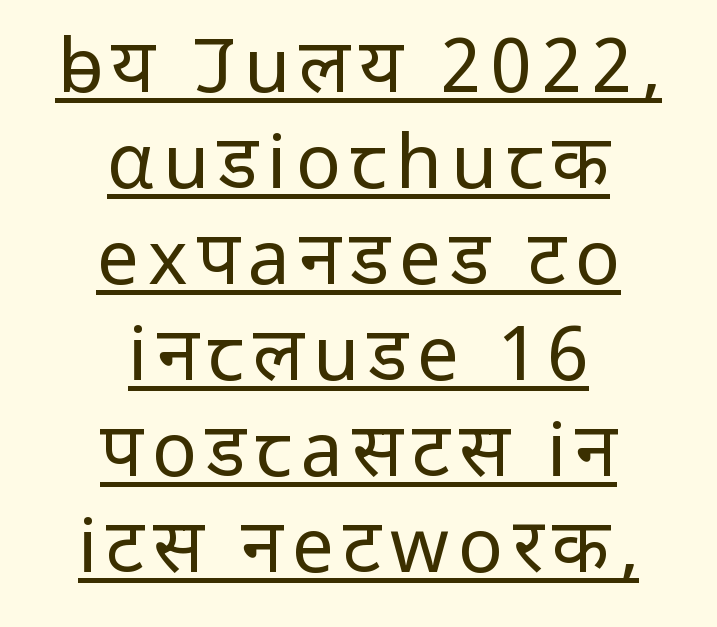
Is there an underline? Yes — a line sits under the letters. Nope, no serifs anywhere on these letters. The setting favours the middle, as headings and verse often do. Rendered with straight, roman letterforms. A typesetter would call this proportional, since set widths differ per character. No chunkiness to these letters — they're not bold.
